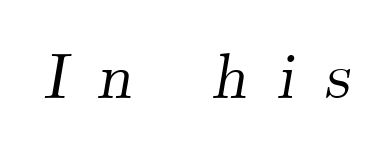
Q: Is the text italic (slanted)? A: Yes, it leans right by about 9 degrees.
Q: Is the typeface a serif or a sans-serif typeface? A: Serif.
Q: Is the text underlined? A: No.
Q: Is the spacing between letters normal or unusually wide? A: Unusually wide.
Q: Width (condensed, normal, or wide)? A: Normal.
Q: Stroke contrast? A: Medium.
Q: x-height? A: Small.
Q: Monospaced? A: No.
